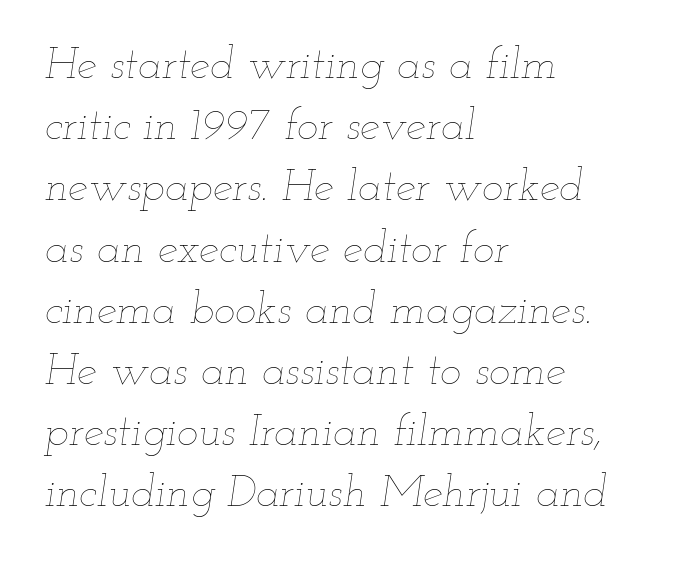
The image shows 45 px thin, wide type, italic (leaning right); set left-aligned, normal line spacing (1.36x), normal letter spacing, not underlined; low stroke contrast and a small x-height.
